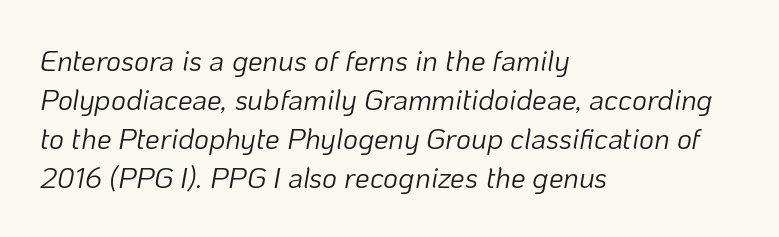
The image shows 29 px light type, italic (leaning right); set left-aligned, normal line spacing (1.35x), normal letter spacing, not underlined; low stroke contrast and a medium x-height.
